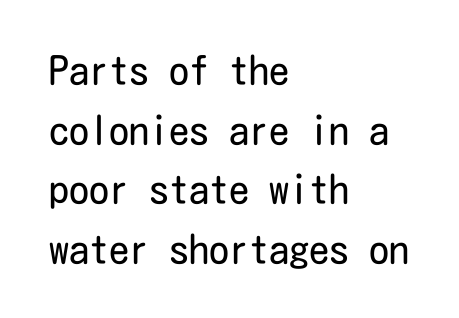
The setting favours the left margin, as ordinary paragraphs usually do. Each new line begins a customary step beneath the previous one. Bare-footed words on every line. In terms of posture, this sample is upright.
